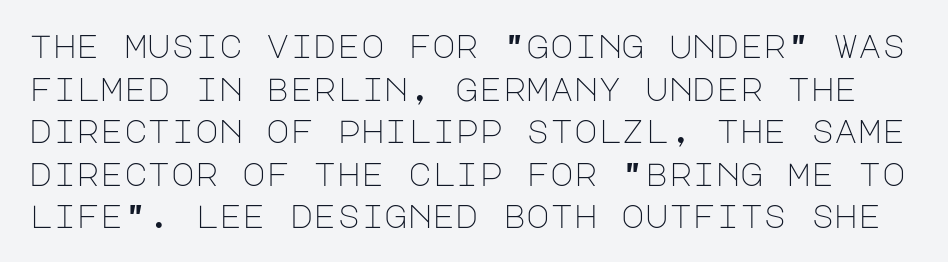
How are the letters spaced? Ordinarily, with no added tracking. Quick note: not italic, upright. Whoever set this chose a conventional vertical rhythm. The font family rendered here belongs to the sans-serif group. Stroke thickness stays within the range of a standard reading face or lighter.
